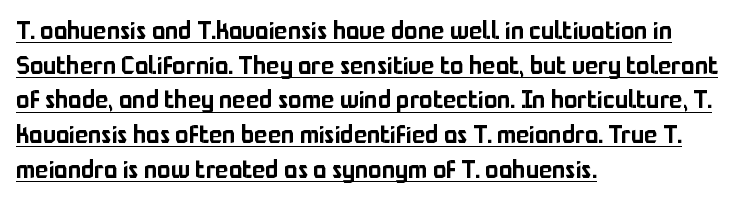
You can see a thin bar hugging the bottom of the glyphs. If you drew a ruler down the left edge, every line would touch it. The type is set solid horizontally, with unmodified tracking. Whoever set this chose a conventional vertical rhythm.
